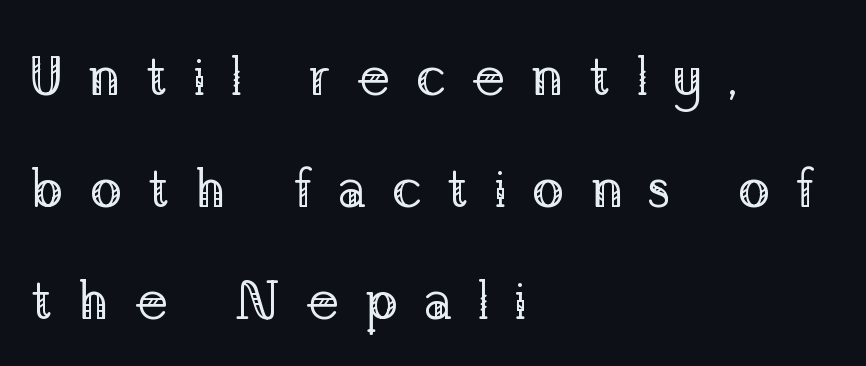
The image shows 54 px regular-weight serif type, upright; set left-aligned, loose line spacing (2.07x), unusually wide letter spacing (+0.46 em), not underlined; low stroke contrast and a medium x-height.
